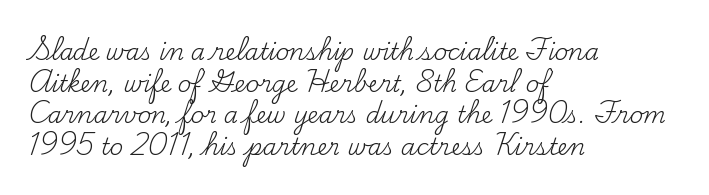
The image shows 23 px text type; set left-aligned, normal line spacing (1.38x), normal letter spacing, not underlined.
